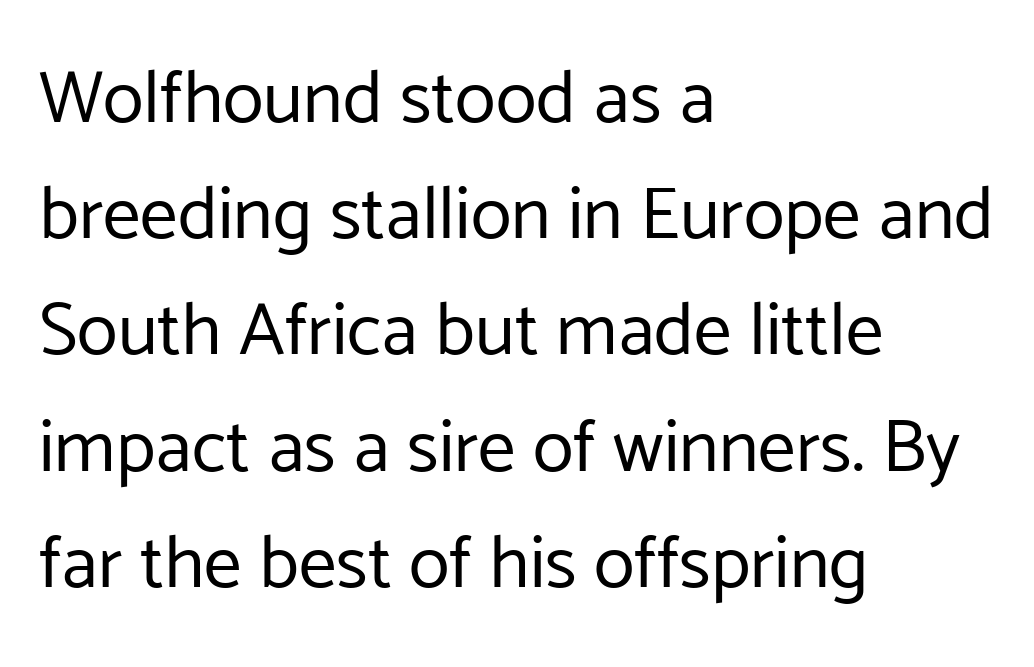
The image shows 75 px regular-weight sans-serif type, upright; set left-aligned, normal line spacing (1.55x), normal letter spacing, not underlined; low stroke contrast and a medium x-height.
